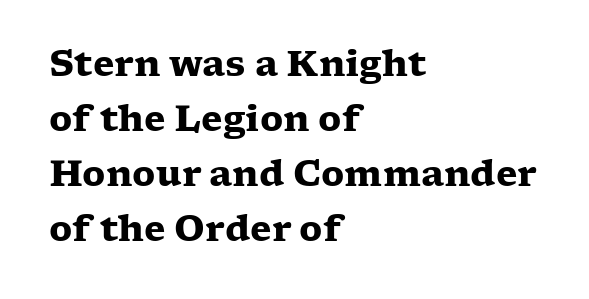
The paragraph has a hard left edge and a soft right edge. Descenders hang freely into open space. Designer's note — italics off, roman on. Compared with typical body copy, the letter spacing here is the same. The face used here is seriffed, in the tradition of book romans.
